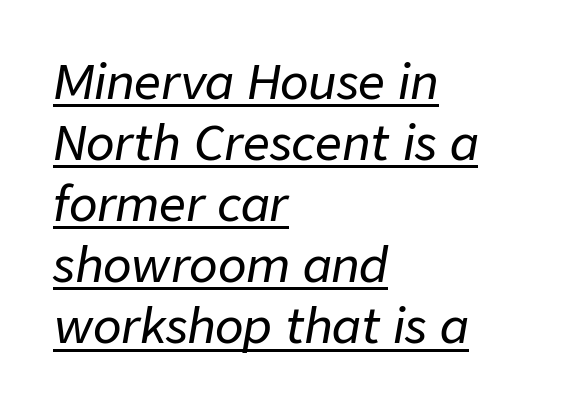
{"italic": "yes", "lean": "right", "slant_degrees": 9, "width": "normal", "stroke_contrast": "low", "x_height": "medium", "monospaced": "no", "underline": "yes", "align": "left", "line_spacing": "normal", "line_spacing_ratio": 1.3, "letter_spacing": "normal", "letter_spacing_em": 0.0, "glyph_px": 47}
